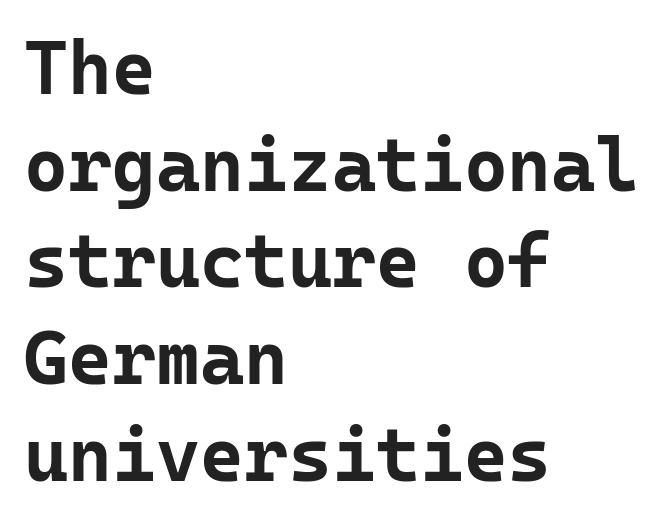
{"serif": "no", "italic": "no", "bold": "yes", "weight": "bold", "width": "normal", "stroke_contrast": "low", "x_height": "medium", "monospaced": "yes", "underline": "no", "align": "left", "line_spacing": "normal", "line_spacing_ratio": 1.29, "letter_spacing": "normal", "letter_spacing_em": 0.0, "glyph_px": 75}
